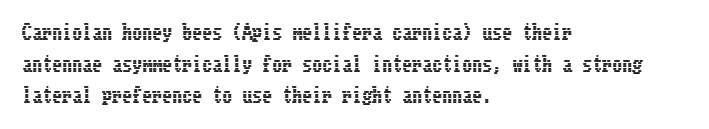
The baseline area is clear. The letterforms sit shoulder to shoulder at normal distance. Each line starts at the same left margin while the right side varies. You can tell it's not italic because the verticals are truly vertical.
